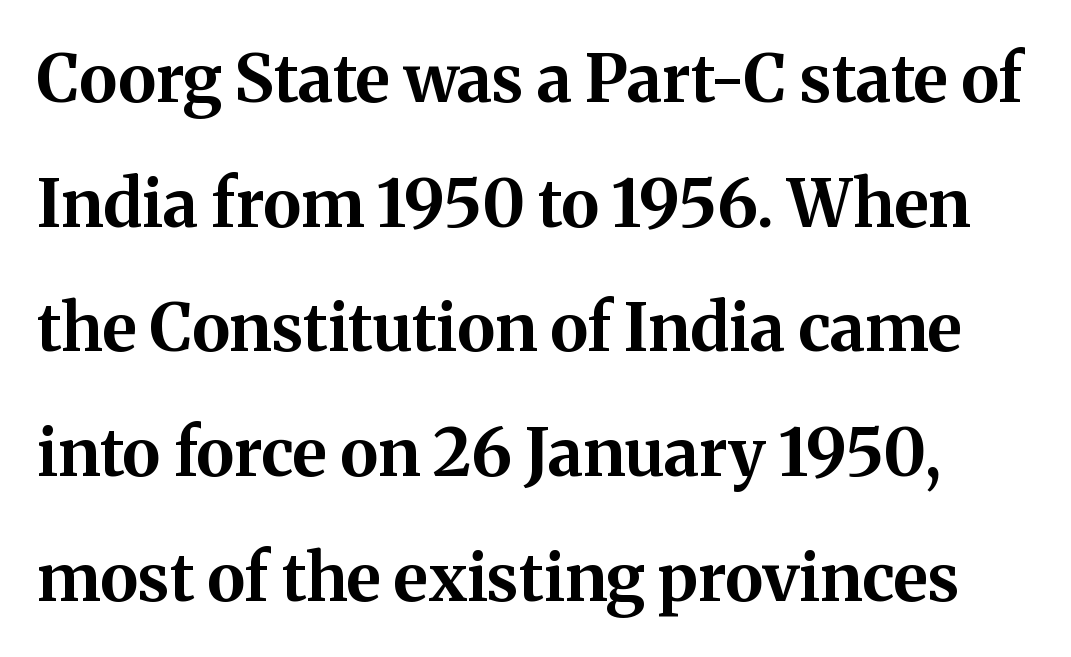
Has an underline been added? It has not. A dark, heavy texture on the line: the type is bold. These lines are rendered in a variable-pitch font. Letter spacing: default. A serif font was chosen for this passage. A roman cut, with each character standing at attention.
